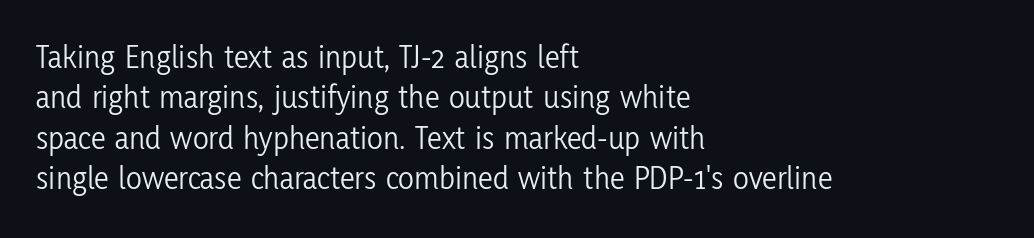
{"serif": "no", "italic": "no", "bold": "no", "weight": "light", "width": "condensed", "stroke_contrast": "low", "x_height": "medium", "monospaced": "no", "underline": "no", "align": "left", "line_spacing_ratio": 1.22, "letter_spacing": "normal", "letter_spacing_em": 0.0, "glyph_px": 33}
